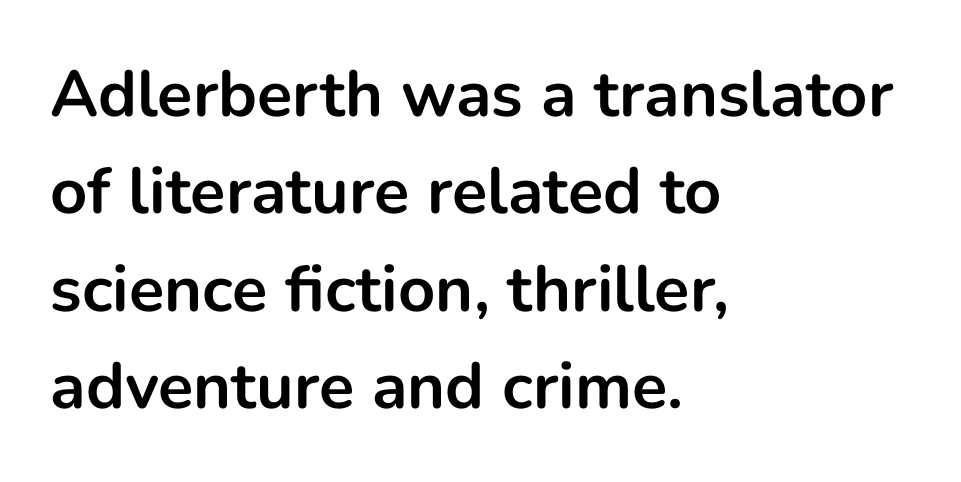
Q: Is the text bold? A: Yes.
Q: Is the text italic (slanted)? A: No, it is upright.
Q: Is the typeface a serif or a sans-serif typeface? A: Sans-serif.
Q: Is the text underlined? A: No.
Q: How is the paragraph aligned? A: Left-aligned.
Q: Is the spacing between letters normal or unusually wide? A: Normal.
Q: Is the spacing between lines tight, normal or loose? A: Normal.
Q: Width (condensed, normal, or wide)? A: Normal.
Q: Stroke contrast? A: Low.
Q: x-height? A: Medium.
Q: Monospaced? A: No.
